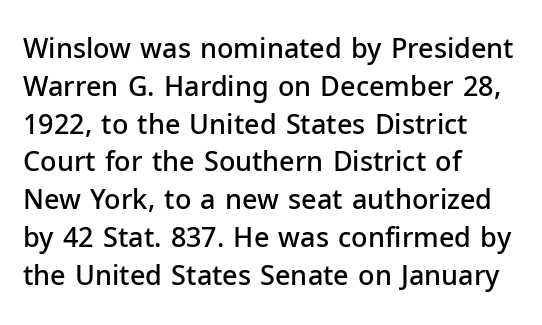
{"italic": "no", "bold": "semi", "underline": "no", "align": "left", "line_spacing": "normal", "line_spacing_ratio": 1.4, "letter_spacing": "normal", "letter_spacing_em": 0.0, "glyph_px": 27}
